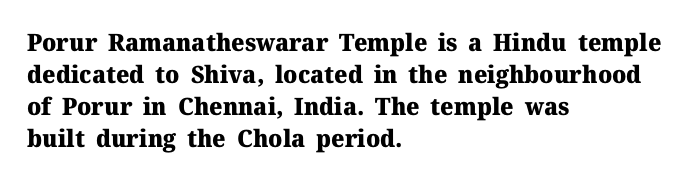
{"italic": "no", "bold": "yes", "underline": "no", "align": "left", "line_spacing": "normal", "line_spacing_ratio": 1.33, "letter_spacing": "normal", "letter_spacing_em": 0.0, "glyph_px": 24}
